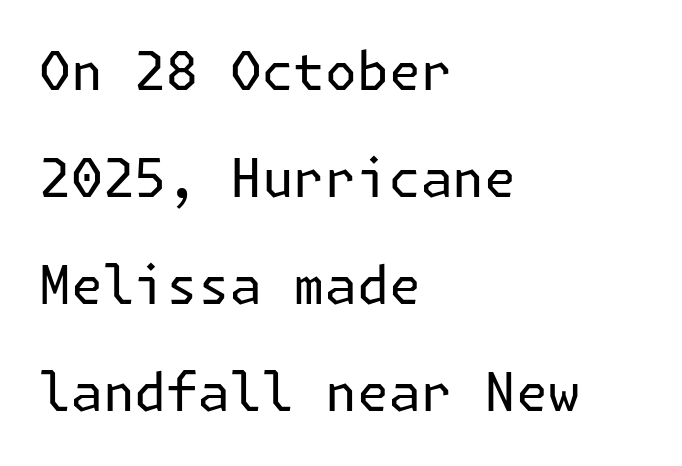
Q: Is the text bold? A: No.
Q: Is the text italic (slanted)? A: No, it is upright.
Q: Is the typeface a serif or a sans-serif typeface? A: Sans-serif.
Q: Is the text underlined? A: No.
Q: How is the paragraph aligned? A: Left-aligned.
Q: Is the spacing between letters normal or unusually wide? A: Normal.
Q: Is the spacing between lines tight, normal or loose? A: Loose.
Q: Width (condensed, normal, or wide)? A: Normal.
Q: Stroke contrast? A: Low.
Q: x-height? A: Medium.
